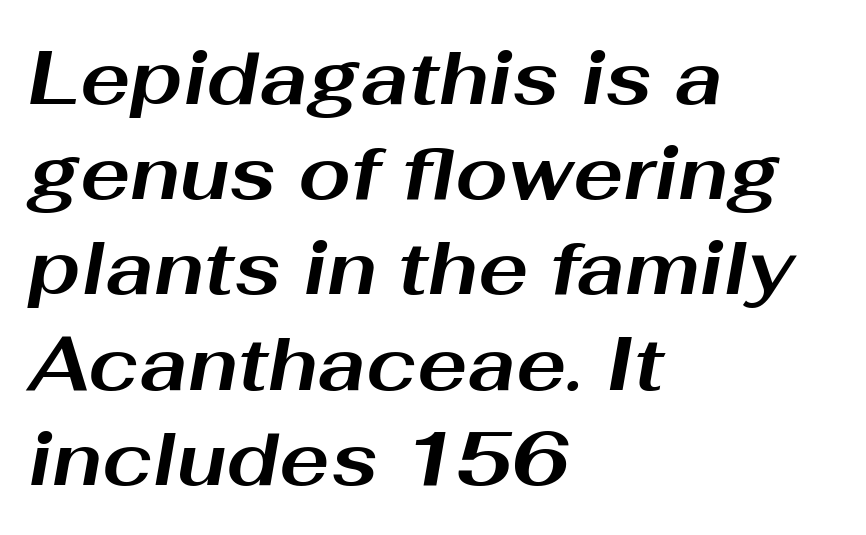
{"italic": "yes", "lean": "right", "slant_degrees": 10, "bold": "yes", "weight": "bold", "width": "wide", "stroke_contrast": "medium", "x_height": "medium", "monospaced": "no", "underline": "no", "align": "left", "line_spacing": "normal", "line_spacing_ratio": 1.27, "letter_spacing": "normal", "letter_spacing_em": 0.0, "glyph_px": 75}
